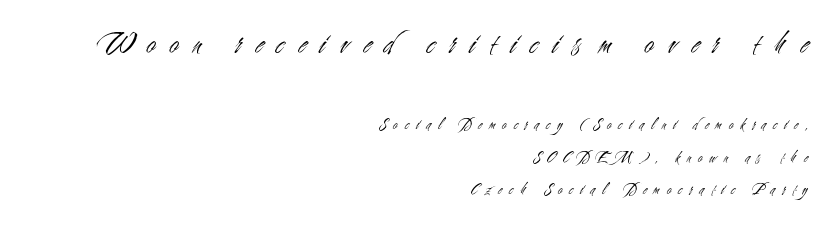
Q: Is the text bold? A: No.
Q: Is the text italic (slanted)? A: Yes.
Q: Is the typeface a serif or a sans-serif typeface? A: Sans-serif.
Q: Is the text underlined? A: No.
Q: How is the paragraph aligned? A: Right-aligned.
Q: Is the spacing between letters normal or unusually wide? A: Unusually wide.
Q: Is the spacing between lines tight, normal or loose? A: Loose.
Q: Which block of text is set in a larger size, the first (top) or the second (bottom)? A: The first (top) one.
Q: Width (condensed, normal, or wide)? A: Condensed.
Q: Stroke contrast? A: Medium.
Q: x-height? A: Small.
Q: Monospaced? A: No.
